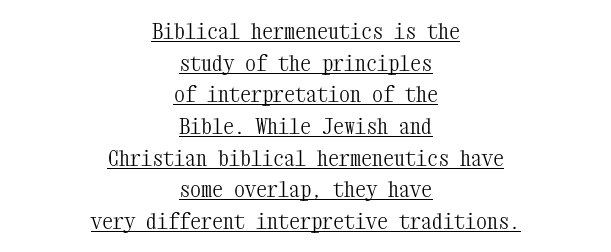
Q: Is the text bold? A: No.
Q: Is the text italic (slanted)? A: No, it is upright.
Q: Is the text underlined? A: Yes.
Q: How is the paragraph aligned? A: Centered.
Q: Is the spacing between letters normal or unusually wide? A: Normal.
Q: Is the spacing between lines tight, normal or loose? A: Normal.
